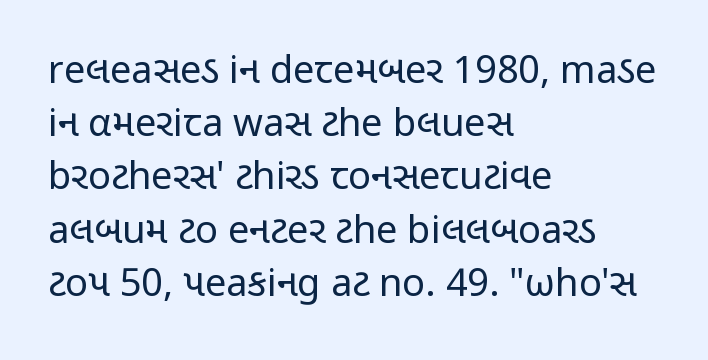
Q: Is the text bold? A: No.
Q: Is the text italic (slanted)? A: No, it is upright.
Q: Is the typeface a serif or a sans-serif typeface? A: Sans-serif.
Q: Is the text underlined? A: No.
Q: How is the paragraph aligned? A: Left-aligned.
Q: Is the spacing between letters normal or unusually wide? A: Normal.
Q: Is the spacing between lines tight, normal or loose? A: Normal.
Q: Width (condensed, normal, or wide)? A: Condensed.
Q: Stroke contrast? A: Low.
Q: x-height? A: Medium.
Q: Monospaced? A: No.
